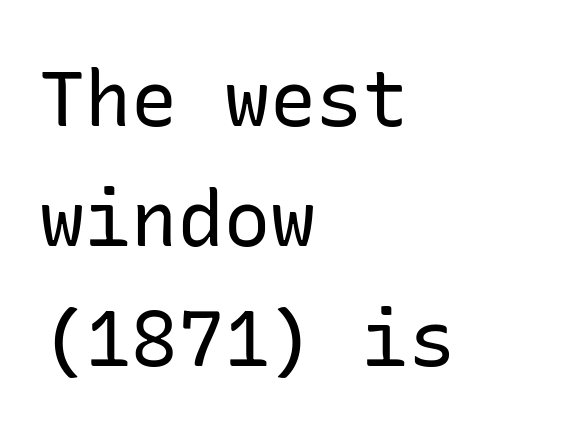
The image shows 77 px regular-weight sans-serif type, upright; set left-aligned, normal line spacing (1.56x), normal letter spacing, not underlined; low stroke contrast and a medium x-height.
